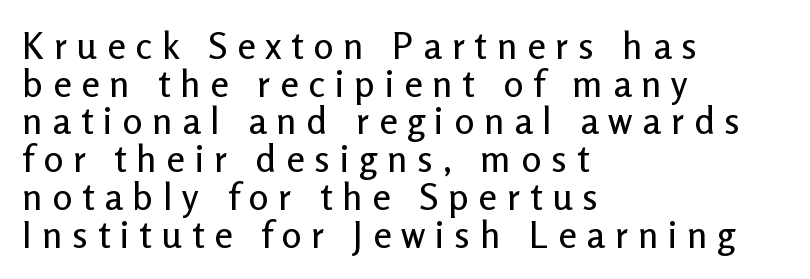
{"serif": "no", "italic": "no", "width": "normal", "stroke_contrast": "low", "x_height": "medium", "monospaced": "no", "underline": "no", "align": "left", "line_spacing": "tight", "line_spacing_ratio": 1.02, "letter_spacing": "wide", "letter_spacing_em": 0.27, "glyph_px": 37}
